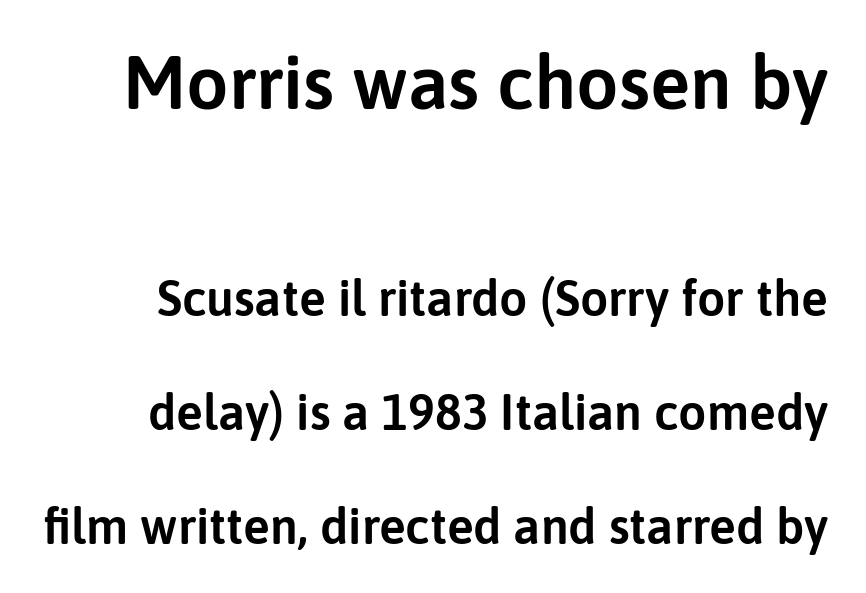
The image shows 75 px sans-serif type, upright; set loose line spacing (2.28x), normal letter spacing, not underlined; the first (top) block is 1.5x larger; low stroke contrast and a medium x-height.
